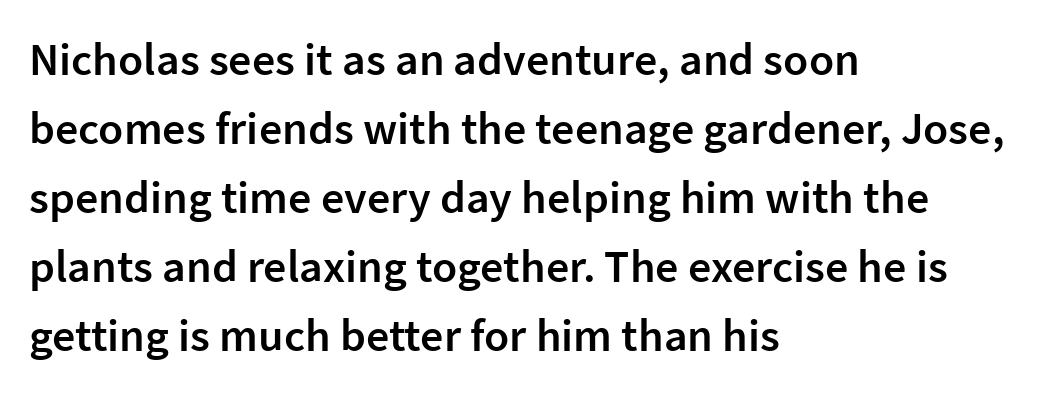
The image shows 46 px semibold sans-serif type, upright; set left-aligned, normal line spacing (1.5x), normal letter spacing, not underlined; low stroke contrast and a medium x-height.
